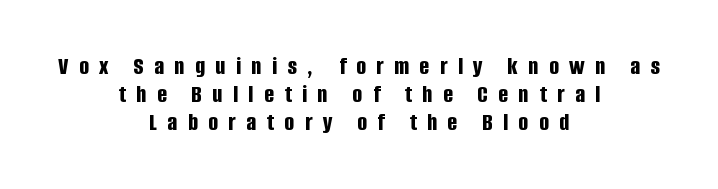
{"italic": "no", "bold": "yes", "underline": "no", "align": "center", "line_spacing": "tight", "line_spacing_ratio": 1.08, "letter_spacing": "wide", "letter_spacing_em": 0.4, "glyph_px": 26}
